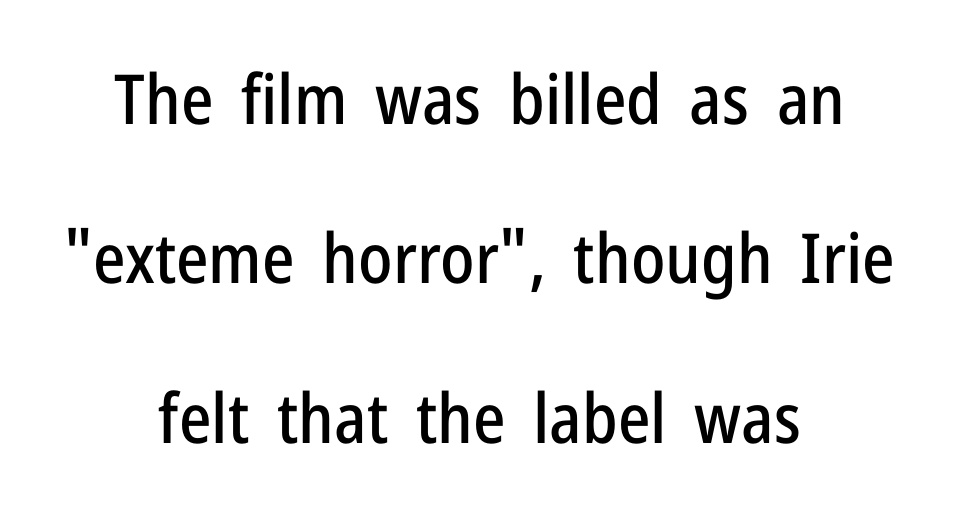
Here the designer chose a conventional face with non-uniform glyph widths. Is the block centered? Yes — each line is placed symmetrically about the middle. Characters follow at the spacing the type designer built in. Examine the stroke ends and you'll find no serifs.
